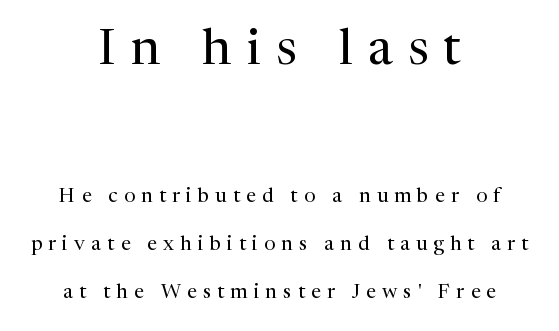
{"serif": "yes", "italic": "no", "bold": "no", "weight": "regular", "width": "normal", "stroke_contrast": "medium", "x_height": "medium", "monospaced": "no", "underline": "no", "align": "center", "line_spacing": "loose", "line_spacing_ratio": 2.4, "letter_spacing": "wide", "letter_spacing_em": 0.31, "larger_block": "first", "size_ratio": 2.5, "glyph_px": 50}
